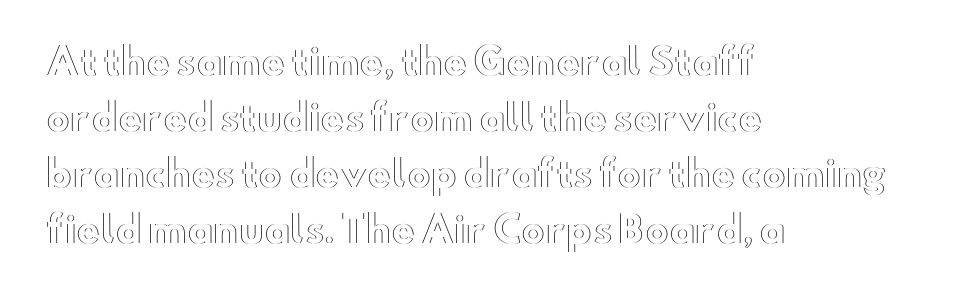
Q: Is the text italic (slanted)? A: No, it is upright.
Q: Is the text underlined? A: No.
Q: How is the paragraph aligned? A: Left-aligned.
Q: Is the spacing between letters normal or unusually wide? A: Normal.
Q: Is the spacing between lines tight, normal or loose? A: Normal.
Q: Width (condensed, normal, or wide)? A: Wide.
Q: x-height? A: Small.
Q: Monospaced? A: No.
